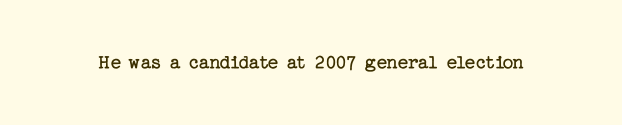
{"italic": "no", "bold": "no", "underline": "no", "letter_spacing": "normal", "letter_spacing_em": 0.0, "glyph_px": 21}
